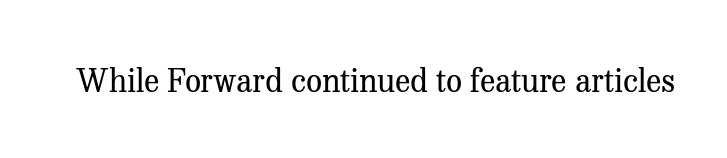
The image shows 32 px regular-weight serif type, upright; set normal letter spacing, not underlined; medium stroke contrast and a medium x-height.
